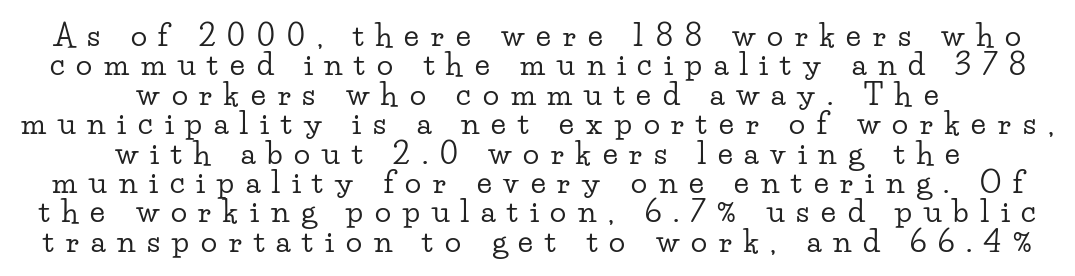
{"serif": "yes", "italic": "no", "width": "wide", "stroke_contrast": "low", "x_height": "small", "monospaced": "no", "underline": "no", "align": "center", "line_spacing": "tight", "line_spacing_ratio": 0.98, "letter_spacing": "wide", "letter_spacing_em": 0.4, "glyph_px": 30}
